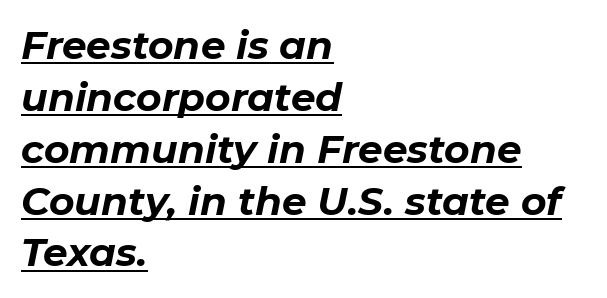
Weight: bold. What's the leading like? Ordinary, nothing unusual. Layout note: lines flush left. Characters are canted at an angle relative to the baseline's perpendicular. A typesetter would call this proportional, since set widths differ per character.
